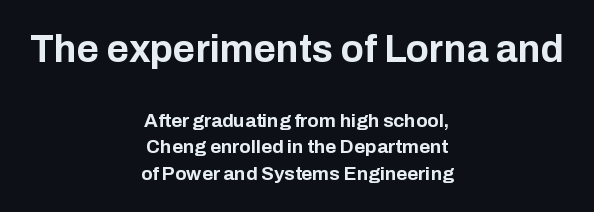
{"serif": "no", "italic": "no", "bold": "yes", "weight": "bold", "width": "normal", "stroke_contrast": "low", "x_height": "medium", "monospaced": "no", "underline": "no", "align": "center", "line_spacing": "normal", "line_spacing_ratio": 1.37, "letter_spacing": "normal", "letter_spacing_em": 0.0, "larger_block": "first", "size_ratio": 2.0, "glyph_px": 38}
